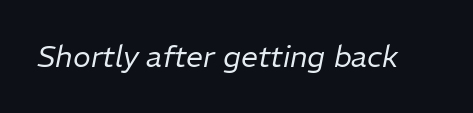
Q: Is the text bold? A: No.
Q: Is the text italic (slanted)? A: Yes, it leans right by about 11 degrees.
Q: Is the text underlined? A: No.
Q: Is the spacing between letters normal or unusually wide? A: Normal.
Q: Width (condensed, normal, or wide)? A: Normal.
Q: Stroke contrast? A: Low.
Q: x-height? A: Medium.
Q: Monospaced? A: No.
